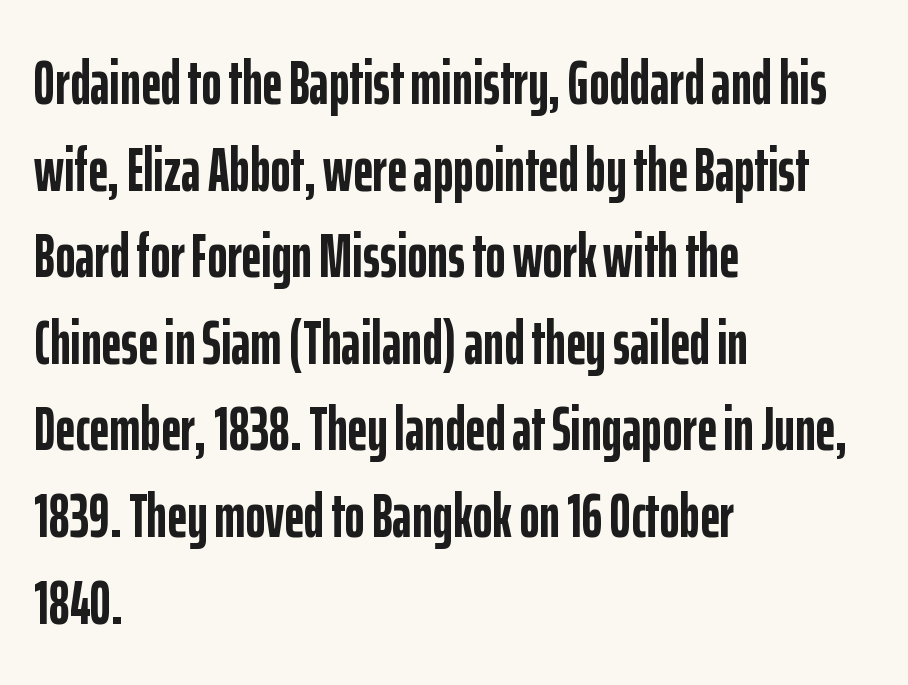
Characters follow at the spacing the type designer built in. Spacing verdict: proportional, widths tailored to each character. Set as a true bold cut, around the 700 mark. Check under the words: just untouched page. Casual observation: everything's shoved over to the left.
